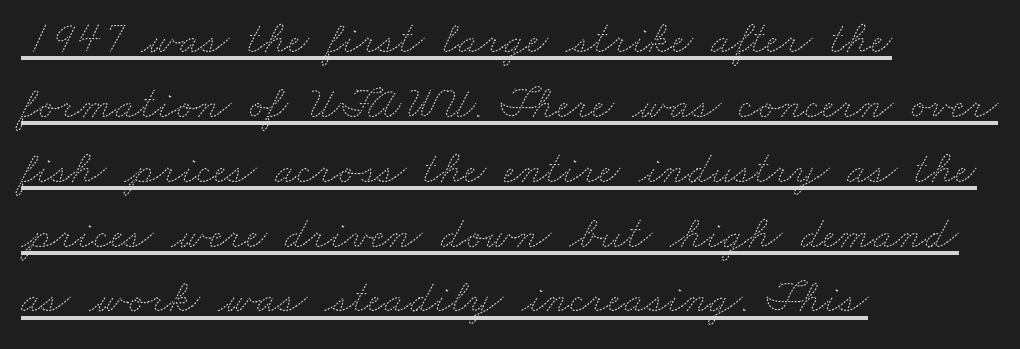
Students, note that the glyphs here touch the page at normal intervals. This block has exactly the height ordinary leading produces. Underlined type. Letters have the restrained weight of plain body copy at most.
